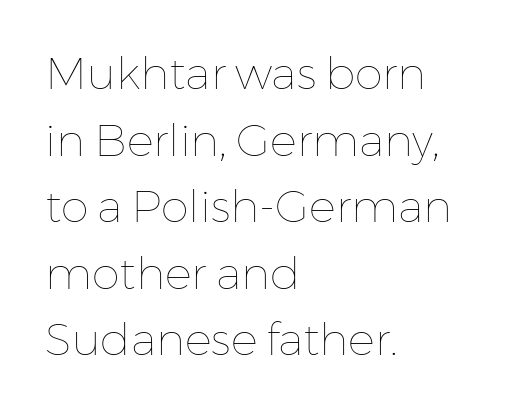
The lines sit at an ordinary, default distance from one another. Beneath every word, the page is bare. Which margin do the lines hug? The left one — the right edge is uneven. The passage shown is typed in a proportional face where columns would drift. Inter-character spacing is left at the font's built-in metrics.
